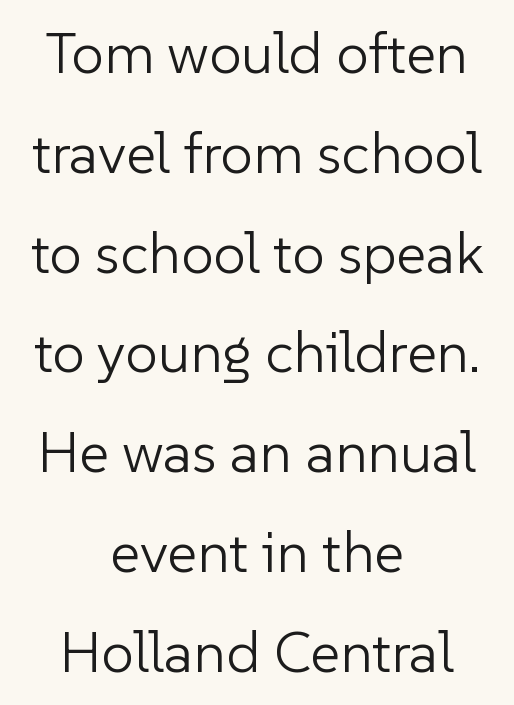
The rendering uses natural spacing where letterforms have individual widths. Clear beneath every line of the passage. Observe the ordinary spacing: letters are neighbours, not strangers. Ink coverage per letter is moderate at most.
